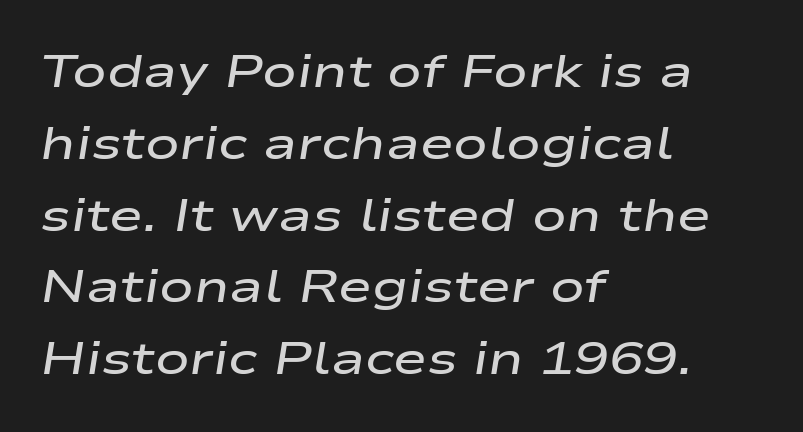
Each letter keeps its own natural width here, so spacing adapts to shape. The designer left line spacing at the default. Here the glyphs are tracked normally, forming tight word shapes. Any mark beneath the type? The region is blank. Typographic density is moderately raised because the face is semibold.
